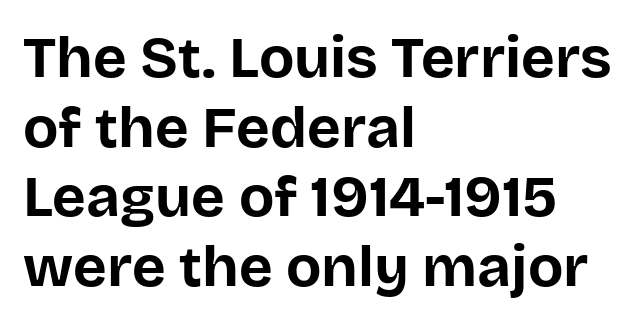
The image shows 58 px bold sans-serif type, upright; set left-aligned, line spacing 1.2x, normal letter spacing, not underlined; low stroke contrast and a large x-height.
